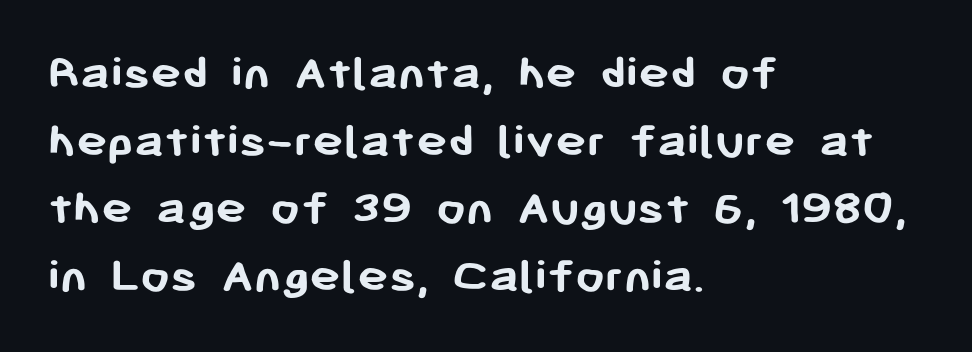
{"serif": "no", "italic": "no", "bold": "yes", "weight": "semibold", "width": "normal", "stroke_contrast": "low", "x_height": "medium", "monospaced": "no", "underline": "no", "align": "left", "line_spacing": "normal", "line_spacing_ratio": 1.3, "letter_spacing": "normal", "letter_spacing_em": 0.0, "glyph_px": 52}
